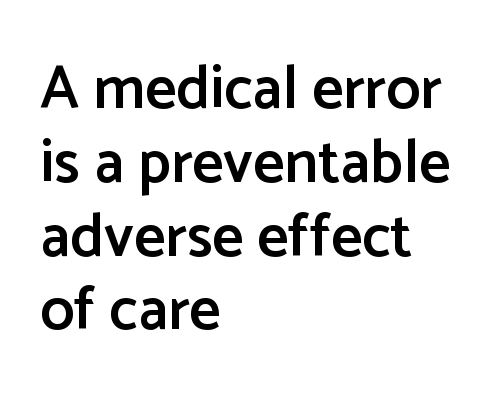
Font category for this specimen: sans-serif. Looks like regular typesetting: each glyph gets only the width it needs. What stands out about the letter spacing? Nothing — it is the standard amount. Casual observation: everything's shoved over to the left.
